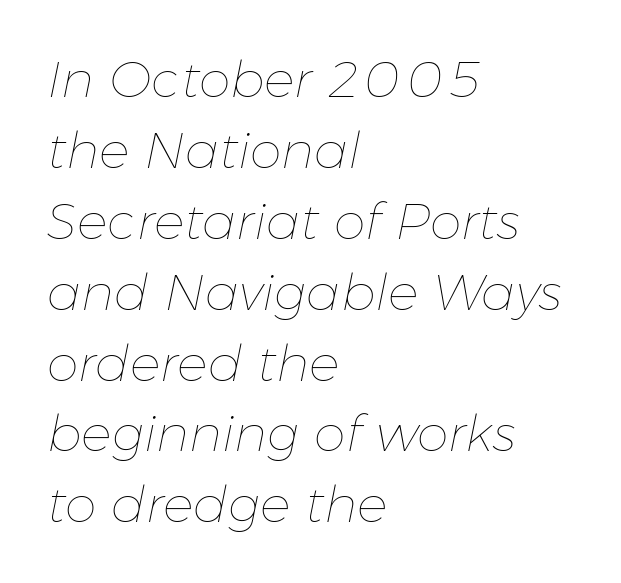
The image shows 51 px thin type, italic (leaning right); set left-aligned, normal line spacing (1.39x), normal letter spacing, not underlined; low stroke contrast and a medium x-height.
